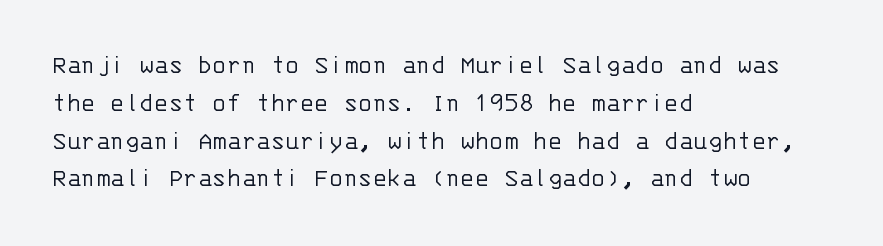
Q: Is the text bold? A: No.
Q: Is the text italic (slanted)? A: No, it is upright.
Q: Is the text underlined? A: No.
Q: How is the paragraph aligned? A: Left-aligned.
Q: Is the spacing between letters normal or unusually wide? A: Normal.
Q: Is the spacing between lines tight, normal or loose? A: Normal.
